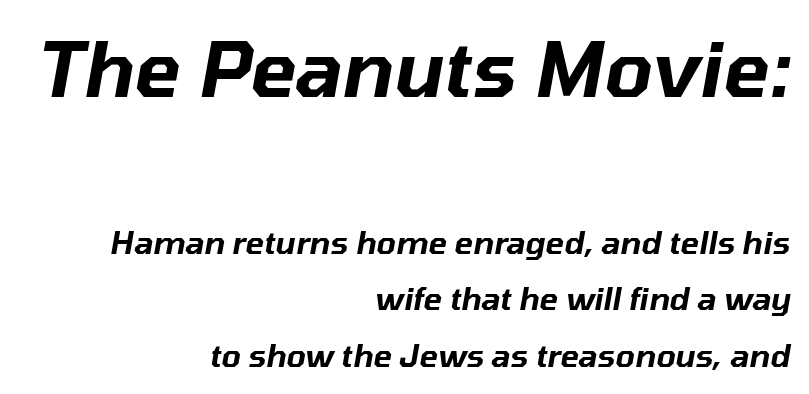
{"italic": "yes", "lean": "right", "slant_degrees": 10, "width": "normal", "stroke_contrast": "low", "x_height": "medium", "monospaced": "no", "underline": "no", "align": "right", "line_spacing_ratio": 1.83, "letter_spacing": "normal", "letter_spacing_em": 0.0, "larger_block": "first", "size_ratio": 2.48, "glyph_px": 77}
